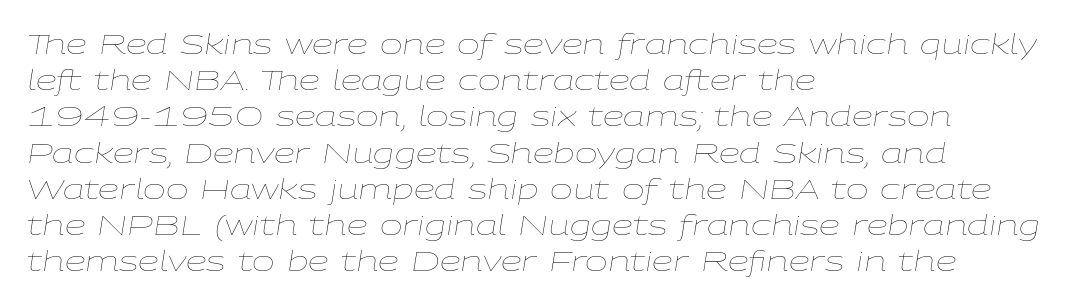
Each word holds together tightly as a unit, with standard inter-letter gaps. The rendering uses a moderate line-height, typical for paragraphs. If you drew a line through each stem, it would be angled. The strip under each line holds only bare page. These lines stack with their left ends in a neat column. These glyphs show unthickened strokes, regular width or finer.
